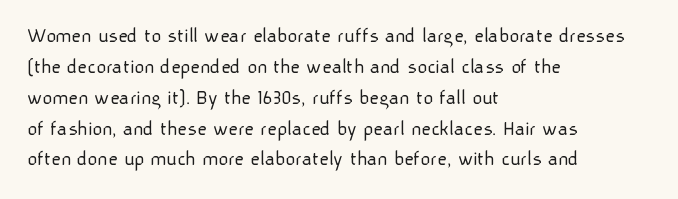
Q: Is the text bold? A: No.
Q: Is the text italic (slanted)? A: No, it is upright.
Q: Is the text underlined? A: No.
Q: How is the paragraph aligned? A: Left-aligned.
Q: Is the spacing between letters normal or unusually wide? A: Normal.
Q: Is the spacing between lines tight, normal or loose? A: Normal.
